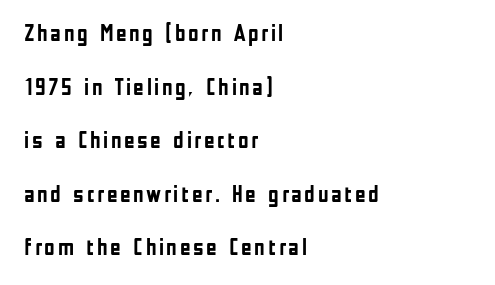
The image shows 23 px bold type, upright; set left-aligned, loose line spacing (2.33x), not underlined.
